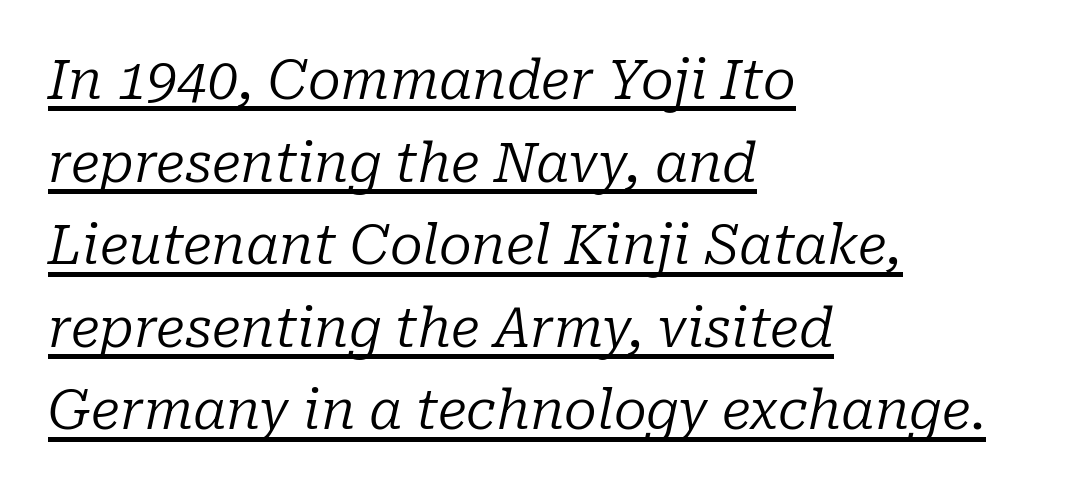
Q: Is the text bold? A: No.
Q: Is the text italic (slanted)? A: Yes, it leans right by about 10 degrees.
Q: Is the typeface a serif or a sans-serif typeface? A: Serif.
Q: Is the text underlined? A: Yes.
Q: How is the paragraph aligned? A: Left-aligned.
Q: Is the spacing between letters normal or unusually wide? A: Normal.
Q: Is the spacing between lines tight, normal or loose? A: Normal.
Q: Width (condensed, normal, or wide)? A: Normal.
Q: Stroke contrast? A: Low.
Q: x-height? A: Medium.
Q: Monospaced? A: No.
